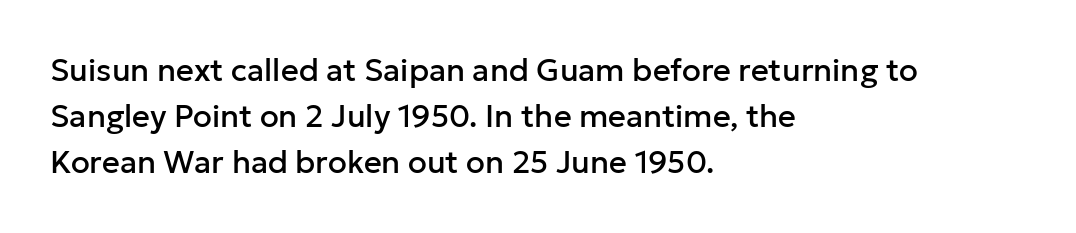
The designer went with a sans here, leaving each stem footless. Summary of vertical rhythm: regular, with standard interline spacing. There is no visible air inserted between adjacent glyphs. Here the designer chose a conventional face with non-uniform glyph widths. Where is the straight margin? On the left.
